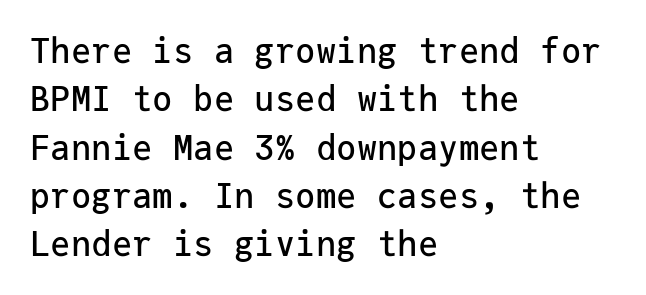
The image shows 34 px sans-serif type, upright, monospaced; set left-aligned, normal line spacing (1.42x), normal letter spacing, not underlined; low stroke contrast and a medium x-height.
